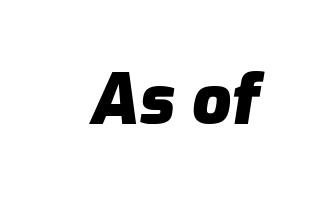
This sample uses an oblique cut, with every glyph tilted off the vertical. Think of a printed novel: that variable character pitch is what you see here. The line texture is even and compact thanks to regular tracking. Weight check: bold — yes, fully.
